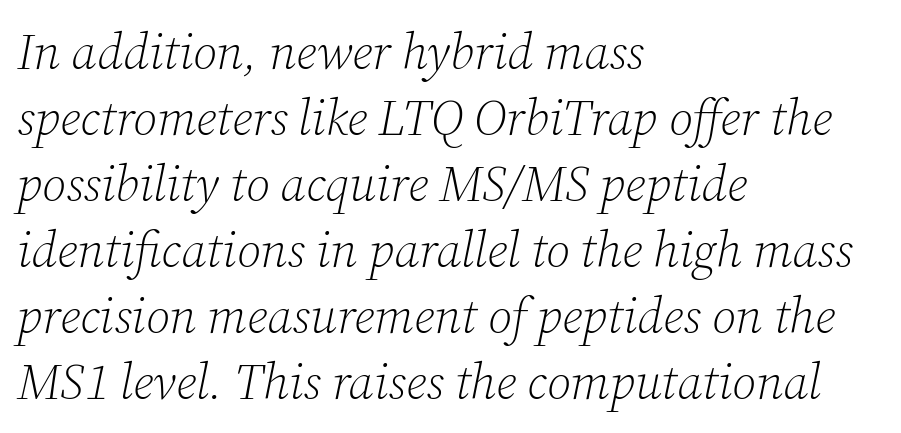
Q: Is the text bold? A: No.
Q: Is the text italic (slanted)? A: Yes, it leans right by about 12 degrees.
Q: Is the typeface a serif or a sans-serif typeface? A: Serif.
Q: Is the text underlined? A: No.
Q: How is the paragraph aligned? A: Left-aligned.
Q: Is the spacing between letters normal or unusually wide? A: Normal.
Q: Is the spacing between lines tight, normal or loose? A: Normal.
Q: Width (condensed, normal, or wide)? A: Normal.
Q: Stroke contrast? A: Low.
Q: x-height? A: Medium.
Q: Monospaced? A: No.
